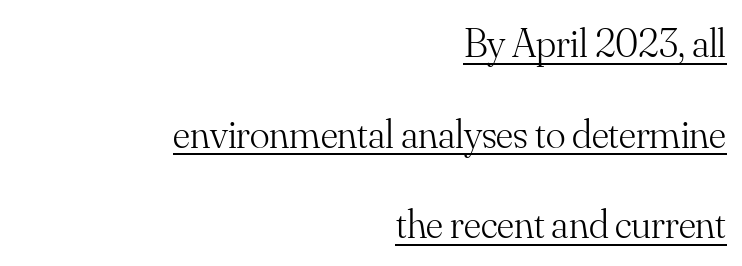
{"serif": "yes", "italic": "no", "bold": "no", "weight": "light", "width": "normal", "stroke_contrast": "medium", "x_height": "small", "monospaced": "no", "underline": "yes", "align": "right", "line_spacing": "loose", "line_spacing_ratio": 2.21, "letter_spacing": "normal", "letter_spacing_em": 0.0, "glyph_px": 41}
